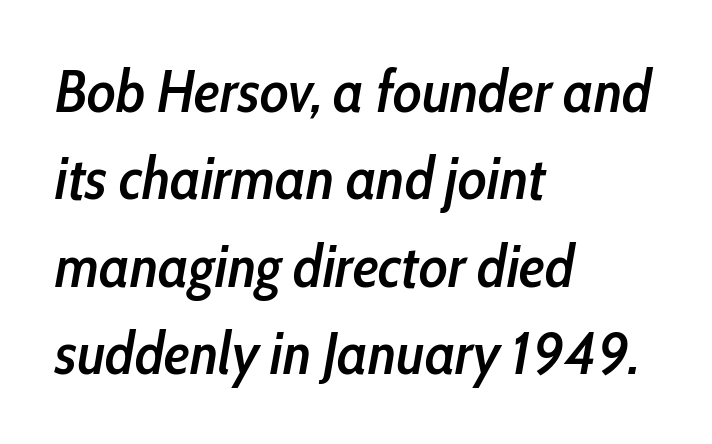
{"italic": "yes", "lean": "right", "slant_degrees": 10, "bold": "semi", "weight": "semibold", "width": "condensed", "stroke_contrast": "low", "x_height": "medium", "monospaced": "no", "underline": "no", "align": "left", "line_spacing": "normal", "line_spacing_ratio": 1.48, "letter_spacing": "normal", "letter_spacing_em": 0.0, "glyph_px": 59}
